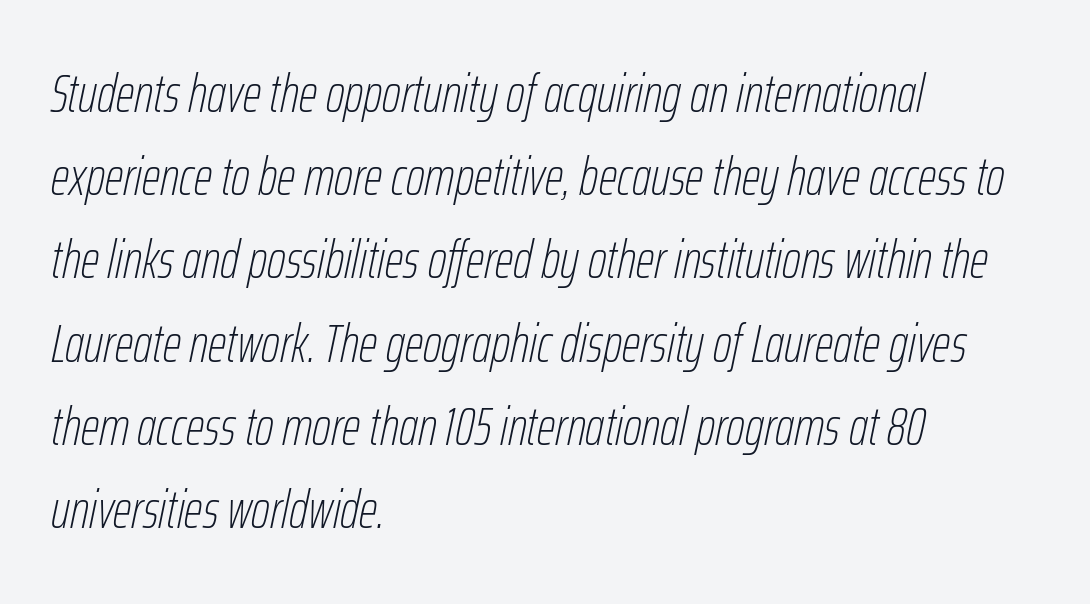
Q: Is the text bold? A: No.
Q: Is the text italic (slanted)? A: Yes, it leans right by about 12 degrees.
Q: Is the text underlined? A: No.
Q: How is the paragraph aligned? A: Left-aligned.
Q: Is the spacing between letters normal or unusually wide? A: Normal.
Q: Is the spacing between lines tight, normal or loose? A: Normal.
Q: Width (condensed, normal, or wide)? A: Condensed.
Q: Stroke contrast? A: Low.
Q: x-height? A: Medium.
Q: Monospaced? A: No.
